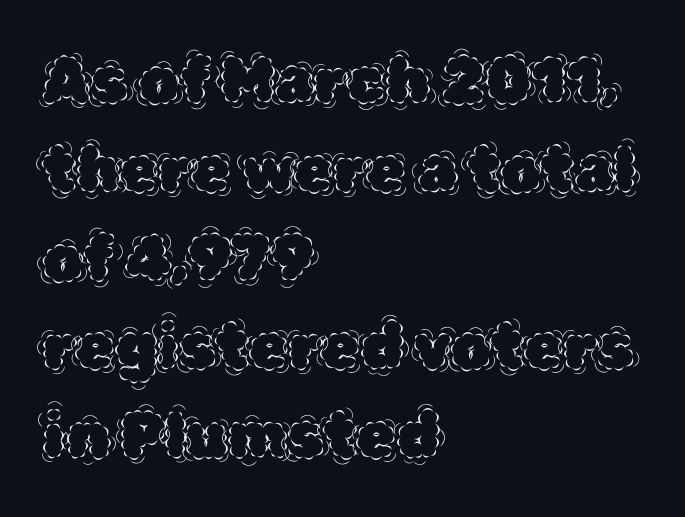
Q: Is the text bold? A: No.
Q: Is the text italic (slanted)? A: No, it is upright.
Q: Is the text underlined? A: No.
Q: How is the paragraph aligned? A: Left-aligned.
Q: Is the spacing between letters normal or unusually wide? A: Normal.
Q: Is the spacing between lines tight, normal or loose? A: Normal.
Q: Width (condensed, normal, or wide)? A: Normal.
Q: x-height? A: Large.
Q: Monospaced? A: No.
